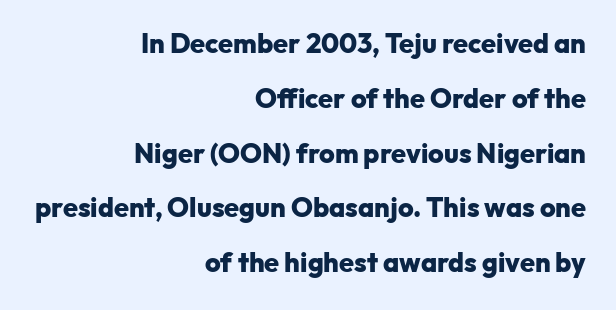
The image shows 27 px bold type, upright; set right-aligned, loose line spacing (2.03x), normal letter spacing, not underlined.
